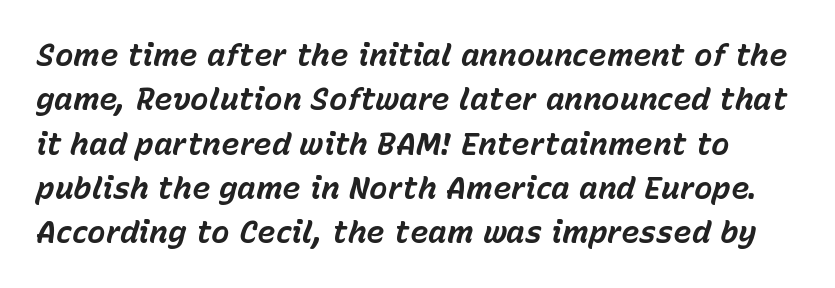
Q: Is the text bold? A: Yes.
Q: Is the text italic (slanted)? A: Yes, it leans right by about 15 degrees.
Q: Is the text underlined? A: No.
Q: Is the spacing between letters normal or unusually wide? A: Normal.
Q: Is the spacing between lines tight, normal or loose? A: Normal.
Q: Width (condensed, normal, or wide)? A: Normal.
Q: Stroke contrast? A: Low.
Q: x-height? A: Medium.
Q: Monospaced? A: No.
